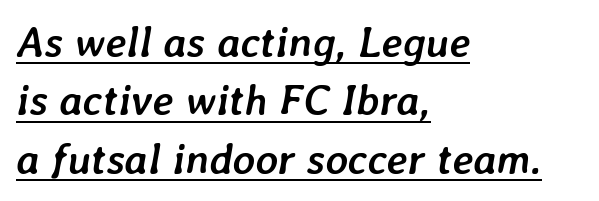
The specimen reads as italic at a glance. In terms of letterspacing, this is plain default setting. Thick stems and heavy bowls — unmistakably bold. Every row of glyphs begins at an identical x-position on the left. Spacing verdict: proportional, widths tailored to each character. Each new line begins a customary step beneath the previous one.
